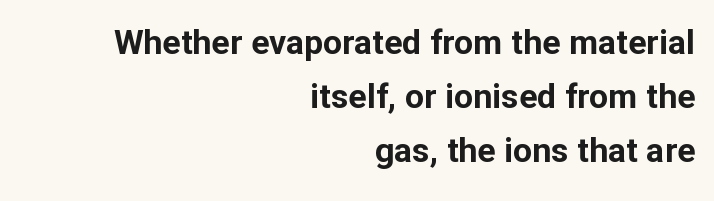
A bare baseline throughout the passage. Font category for this specimen: sans-serif. Words appear dense and cohesive because spacing is normal. Plenty of ink on the page — the face is bold. Quick note: interline space is typical. This sample is right-justified, so line beginnings fall wherever the words allow.
